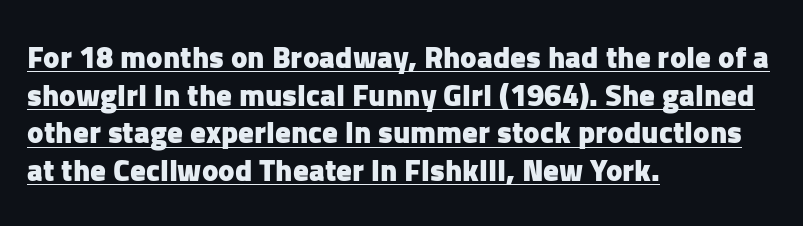
{"serif": "no", "italic": "no", "bold": "yes", "weight": "heavy", "width": "normal", "stroke_contrast": "low", "x_height": "medium", "monospaced": "no", "underline": "yes", "align": "left", "line_spacing_ratio": 1.21, "letter_spacing": "normal", "letter_spacing_em": 0.0, "glyph_px": 31}
